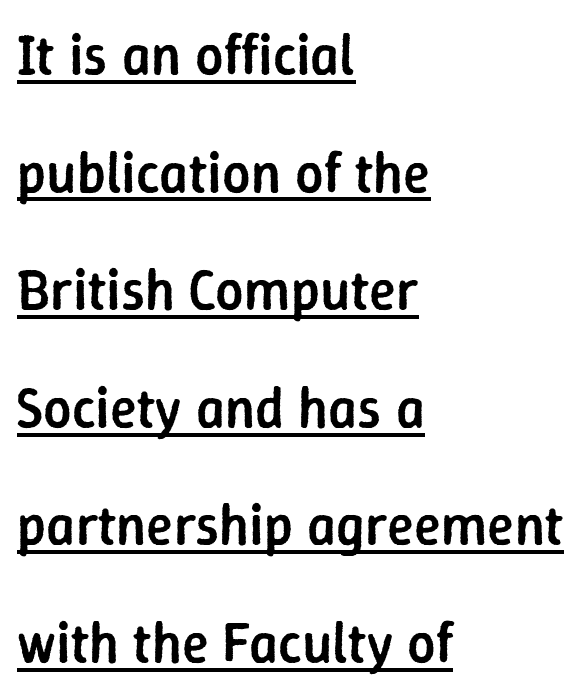
The image shows 56 px semibold sans-serif type, upright; set left-aligned, loose line spacing (2.1x), normal letter spacing, underlined; low stroke contrast and a medium x-height.
